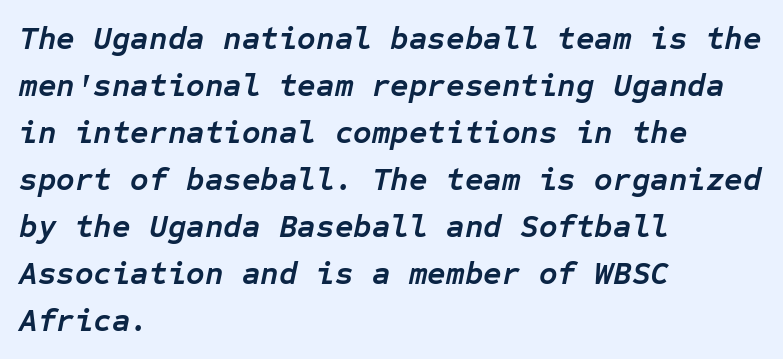
The image shows 32 px semibold type, italic (leaning right), monospaced; set left-aligned, normal line spacing (1.47x), normal letter spacing, not underlined; low stroke contrast and a medium x-height.
